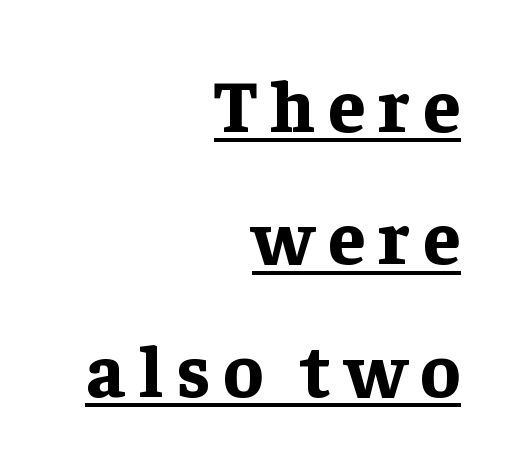
Q: Is the text bold? A: Yes.
Q: Is the text italic (slanted)? A: No, it is upright.
Q: Is the typeface a serif or a sans-serif typeface? A: Serif.
Q: Is the text underlined? A: Yes.
Q: How is the paragraph aligned? A: Right-aligned.
Q: Width (condensed, normal, or wide)? A: Normal.
Q: Stroke contrast? A: Low.
Q: x-height? A: Medium.
Q: Monospaced? A: No.
